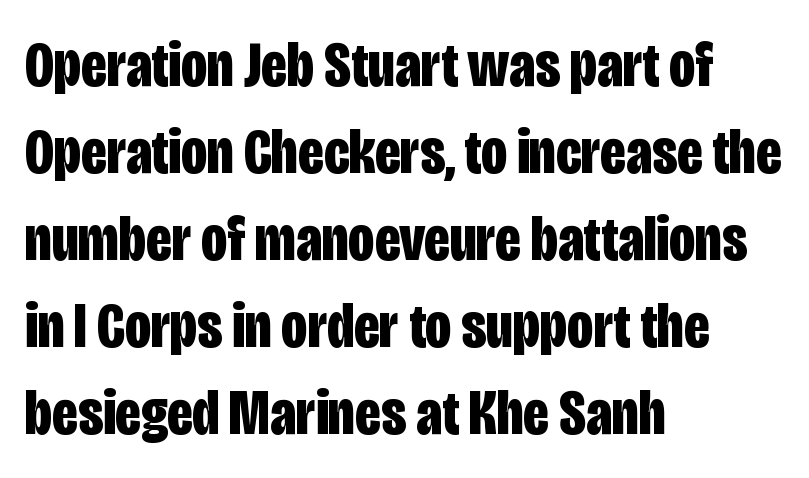
The image shows 65 px bold, condensed sans-serif type, upright; set left-aligned, normal line spacing (1.34x), normal letter spacing, not underlined; low stroke contrast and a large x-height.
